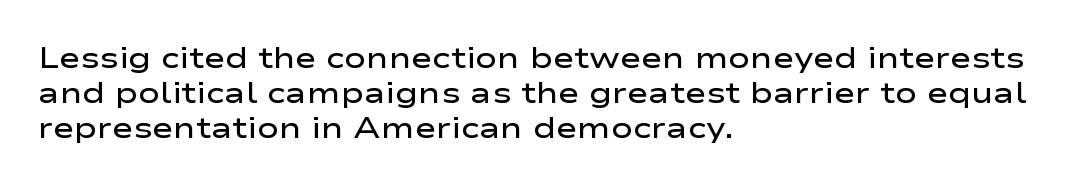
Anything drawn beneath the words? Only blank space. Each letter keeps its own natural width here, so spacing adapts to shape. No extra tracking has been applied to these lines. Students, this is semibold: more ink than regular, less than bold. The ragged edge is on the right, which tells us the setting is flush left.
